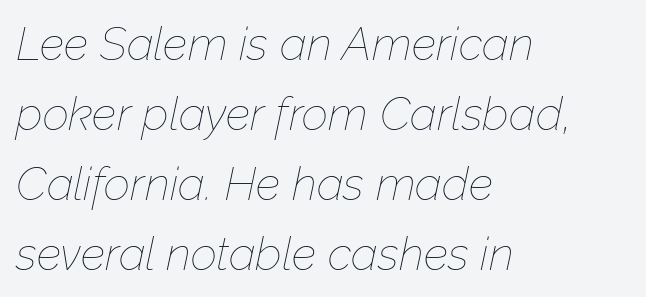
{"italic": "yes", "lean": "right", "slant_degrees": 12, "bold": "no", "weight": "thin", "width": "normal", "stroke_contrast": "low", "x_height": "medium", "monospaced": "no", "underline": "no", "align": "left", "line_spacing": "normal", "line_spacing_ratio": 1.52, "letter_spacing": "normal", "letter_spacing_em": 0.0, "glyph_px": 46}
